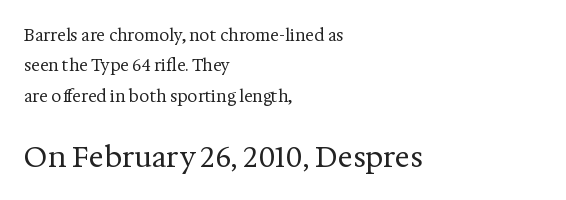
{"serif": "yes", "italic": "no", "bold": "no", "weight": "regular", "width": "normal", "stroke_contrast": "medium", "x_height": "medium", "monospaced": "no", "underline": "no", "align": "left", "line_spacing": "loose", "line_spacing_ratio": 1.9, "letter_spacing": "normal", "letter_spacing_em": 0.0, "larger_block": "second", "size_ratio": 1.75, "glyph_px": 28}
